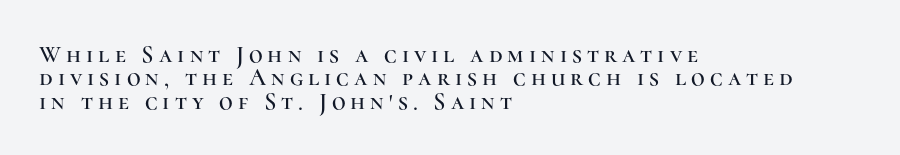
Observe the wide spacing: letters keep a clear distance from each other. The passage is arranged the way most books set body copy — flush left. Vertical strokes here are truly vertical. These lines huddle together more closely than default settings would place them. Anything drawn beneath the words? Only blank space.
